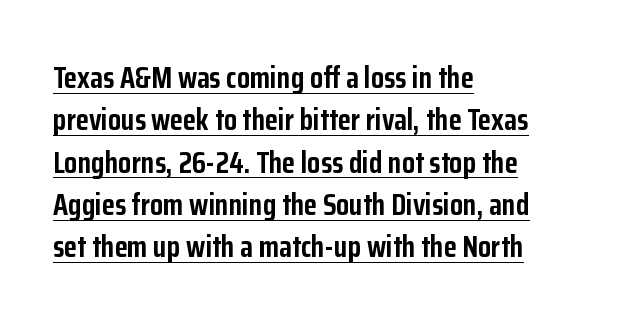
The image shows 30 px semibold, condensed sans-serif type, upright; set left-aligned, normal line spacing (1.41x), normal letter spacing, underlined; low stroke contrast and a medium x-height.
